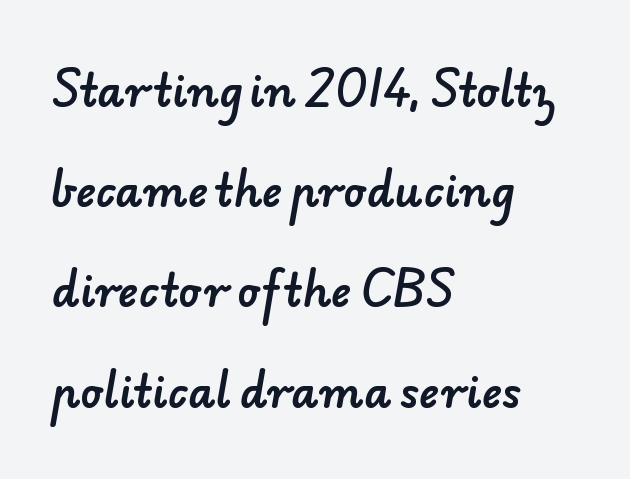
The image shows 43 px sans-serif type; set left-aligned, loose line spacing (2.33x), normal letter spacing, not underlined; low stroke contrast and a small x-height.
